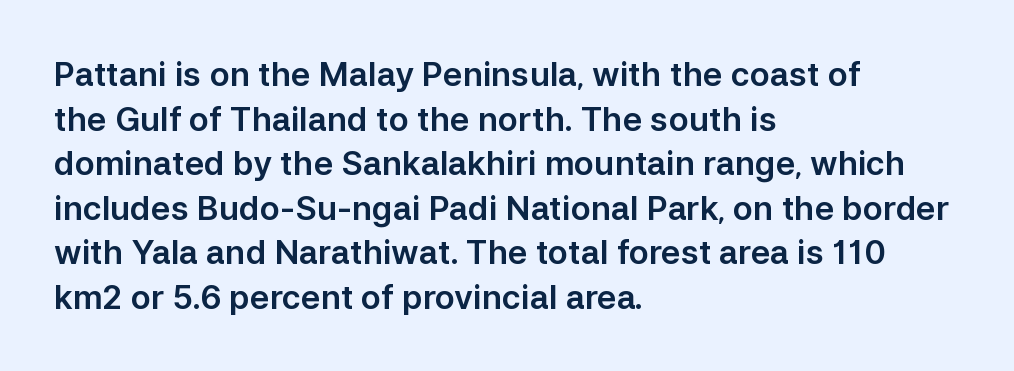
{"serif": "no", "italic": "no", "width": "normal", "stroke_contrast": "low", "x_height": "medium", "monospaced": "no", "underline": "no", "align": "left", "line_spacing": "normal", "line_spacing_ratio": 1.35, "letter_spacing": "normal", "letter_spacing_em": 0.0, "glyph_px": 33}
